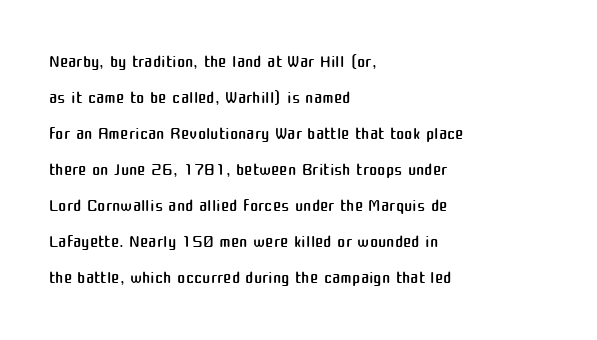
{"italic": "no", "bold": "no", "underline": "no", "align": "left", "line_spacing": "normal", "line_spacing_ratio": 1.44, "letter_spacing": "normal", "letter_spacing_em": 0.0, "glyph_px": 25}
